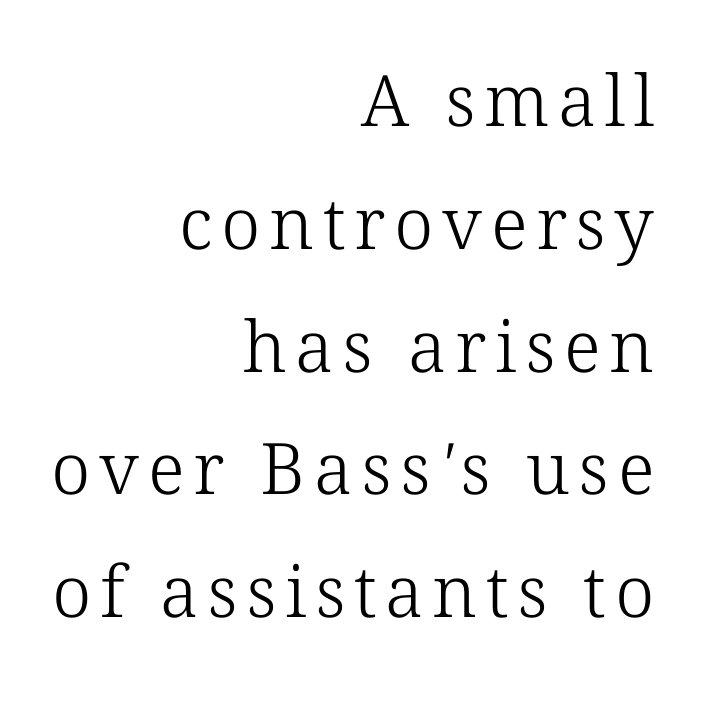
{"serif": "yes", "bold": "no", "weight": "light", "width": "normal", "stroke_contrast": "low", "x_height": "medium", "monospaced": "no", "underline": "no", "align": "right", "line_spacing_ratio": 1.73, "glyph_px": 71}
